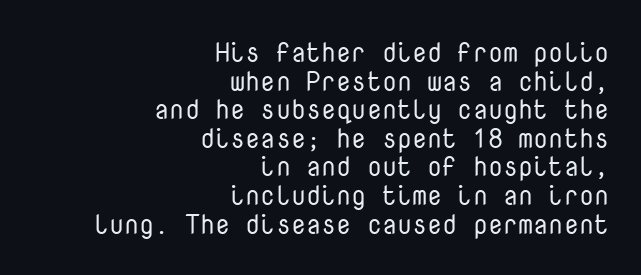
Lines of text with bare space underneath. Spacing between characters is what you'd get straight out of the box. Nope, not italic — everything's standing straight. The leading is snug, giving the passage a crowded texture. This is not heavy type; no bold has been used. The ragged edge is on the left, which tells us the setting is flush right.
